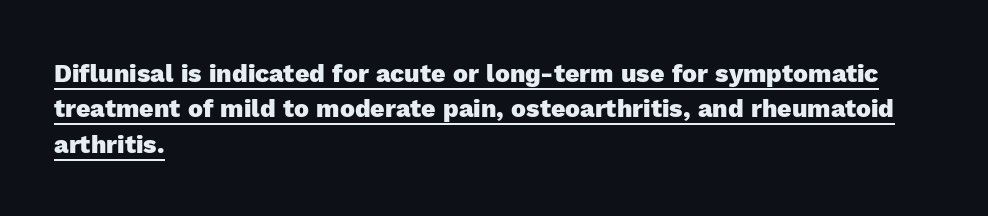
Typographic density is high because the face is bold. Compared with typical paragraphs, the rows here are spaced about the same. Spacing between characters is what you'd get straight out of the box. Does a line run under the words? Yes, clearly. A classic flush-left, rag-right setting is used for this passage.
